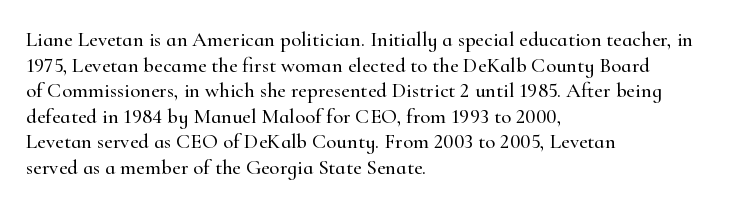
The image shows 21 px text type, upright; set left-aligned, line spacing 1.22x, normal letter spacing, not underlined.
